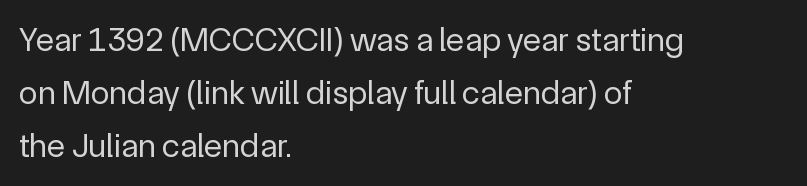
{"serif": "no", "italic": "no", "bold": "no", "weight": "regular", "width": "normal", "x_height": "medium", "monospaced": "no", "underline": "no", "align": "left", "line_spacing": "normal", "line_spacing_ratio": 1.56, "letter_spacing": "normal", "letter_spacing_em": 0.0, "glyph_px": 34}
